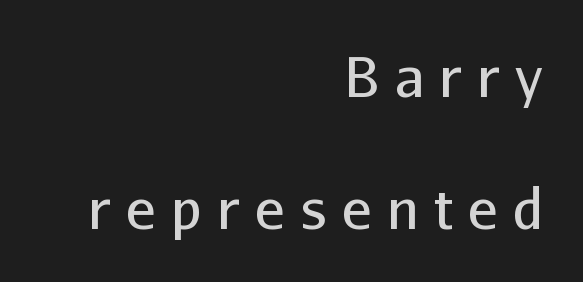
The image shows 56 px regular-weight sans-serif type, upright; set right-aligned, loose line spacing (2.36x), unusually wide letter spacing (+0.27 em), not underlined; low stroke contrast and a medium x-height.
